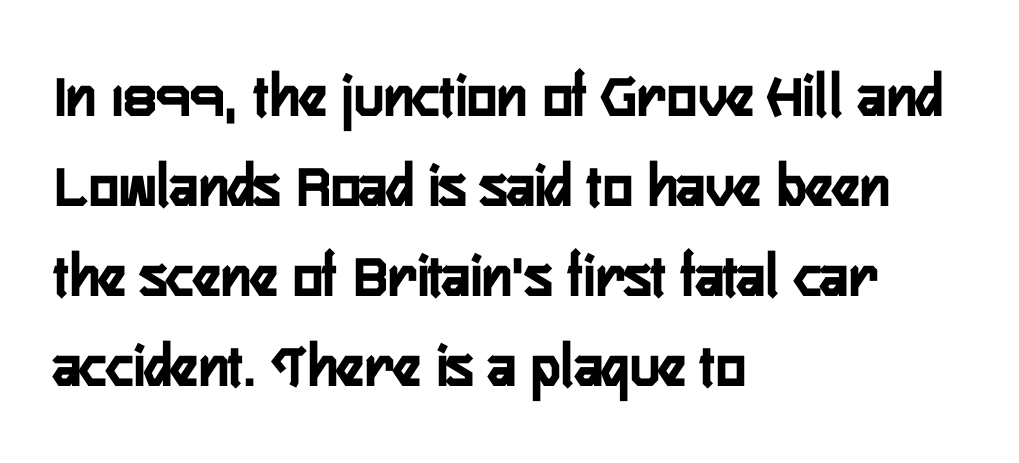
{"serif": "no", "italic": "no", "width": "condensed", "stroke_contrast": "low", "x_height": "medium", "monospaced": "no", "underline": "no", "align": "left", "line_spacing": "normal", "line_spacing_ratio": 1.43, "letter_spacing": "normal", "letter_spacing_em": 0.0, "glyph_px": 63}
